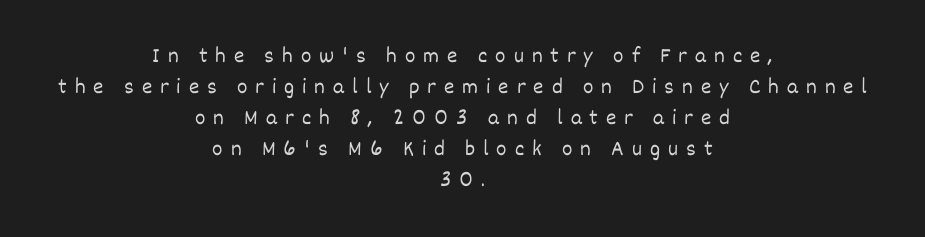
The face looks like a standard text weight, possibly lighter. No italicization has been applied; the sample stays upright. Descenders hang freely into open space. Line spacing here is normal. Compared with a flush-left layout, this one balances lines on the center instead. How are the letters spaced? Widely, with obvious added tracking.
